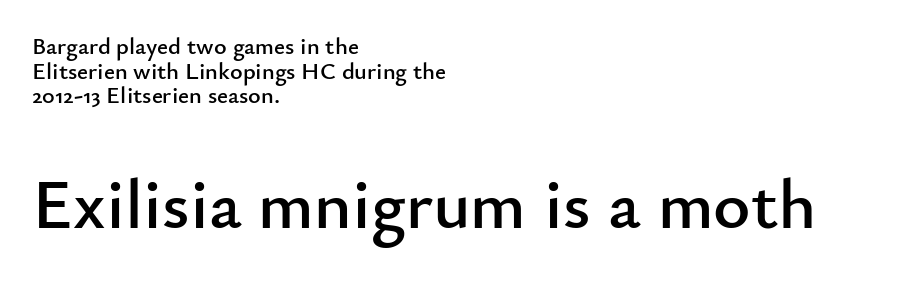
Is the letter spacing exaggerated? No — it looks like the ordinary default. A typesetter would label this face a sans. Layout note: lines flush left. Every stem runs plumb, perpendicular to the baseline. Descenders are the only things crossing below the line.
